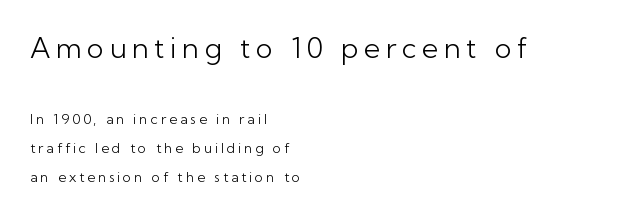
Compared with a centered layout, this one pins lines to the left instead. Summary of vertical rhythm: relaxed, with wide interline spacing. Designer's note — italics off, roman on. In this sample the first text group is rendered at the bigger scale. The tracking jumps out immediately: characters are airy and widely separated. Stroke mass is kept to a normal reading level or below.
